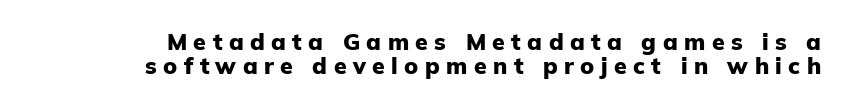
The image shows 23 px bold type, upright; set tight line spacing (1.04x), unusually wide letter spacing (+0.28 em), not underlined.
